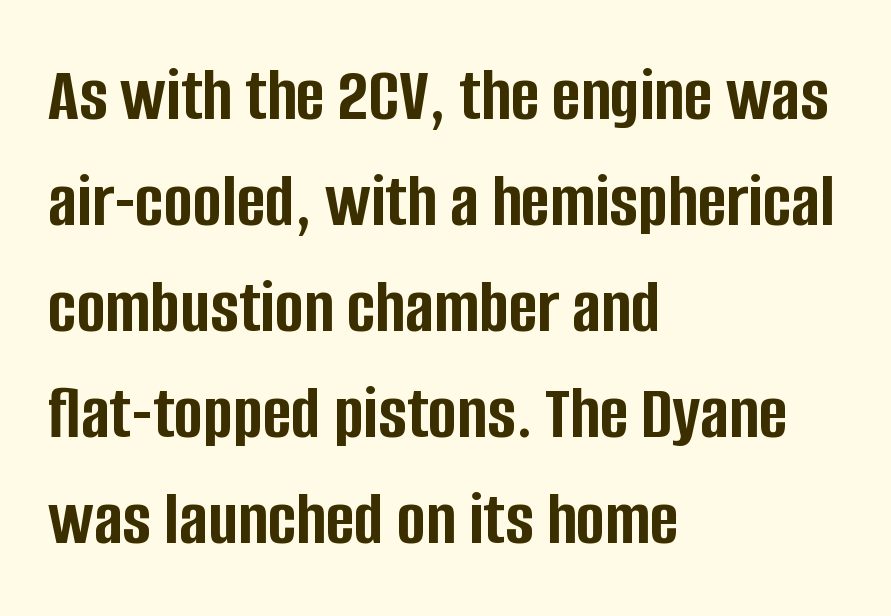
Q: Is the text bold? A: Yes.
Q: Is the text italic (slanted)? A: No, it is upright.
Q: Is the typeface a serif or a sans-serif typeface? A: Sans-serif.
Q: Is the text underlined? A: No.
Q: How is the paragraph aligned? A: Left-aligned.
Q: Is the spacing between letters normal or unusually wide? A: Normal.
Q: Is the spacing between lines tight, normal or loose? A: Normal.
Q: Width (condensed, normal, or wide)? A: Condensed.
Q: Stroke contrast? A: Low.
Q: x-height? A: Large.
Q: Monospaced? A: No.
